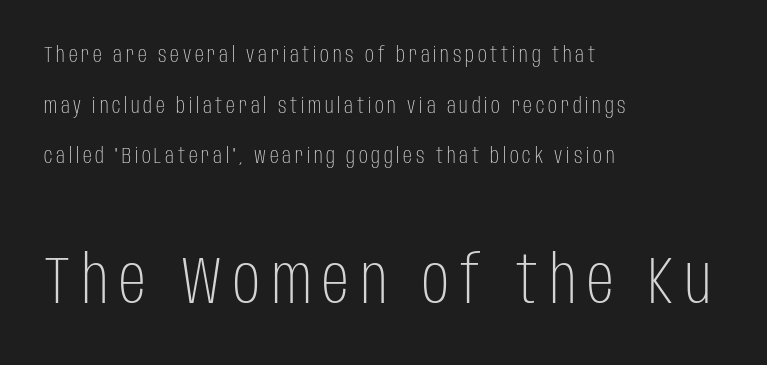
Q: Is the text bold? A: No.
Q: Is the text italic (slanted)? A: No, it is upright.
Q: Is the typeface a serif or a sans-serif typeface? A: Sans-serif.
Q: Is the text underlined? A: No.
Q: How is the paragraph aligned? A: Left-aligned.
Q: Is the spacing between lines tight, normal or loose? A: Loose.
Q: Which block of text is set in a larger size, the first (top) or the second (bottom)? A: The second (bottom) one.
Q: Width (condensed, normal, or wide)? A: Condensed.
Q: Stroke contrast? A: Low.
Q: x-height? A: Large.
Q: Monospaced? A: No.
